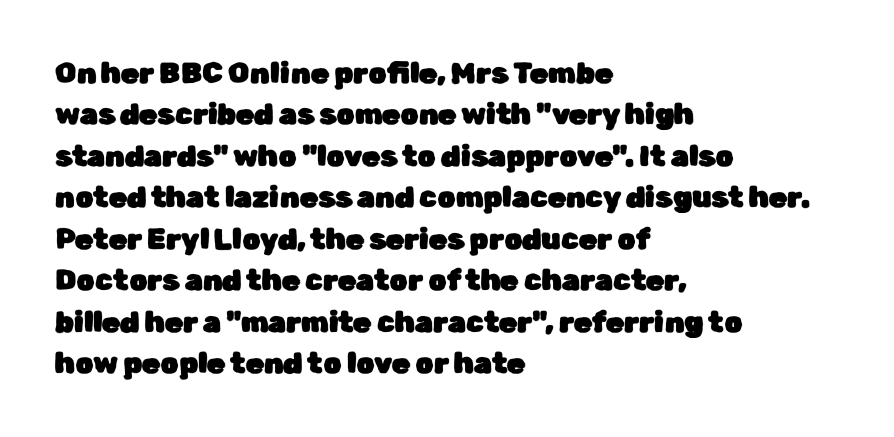
A student would call this left alignment; a typographer would say flush left, rag right. Are there feet on the stems? There aren't — it's a sans. This sample uses plain, unmodified letter spacing. Notice how descenders clear the ascenders below comfortably — that's standard leading. Spacing verdict: proportional, widths tailored to each character.
